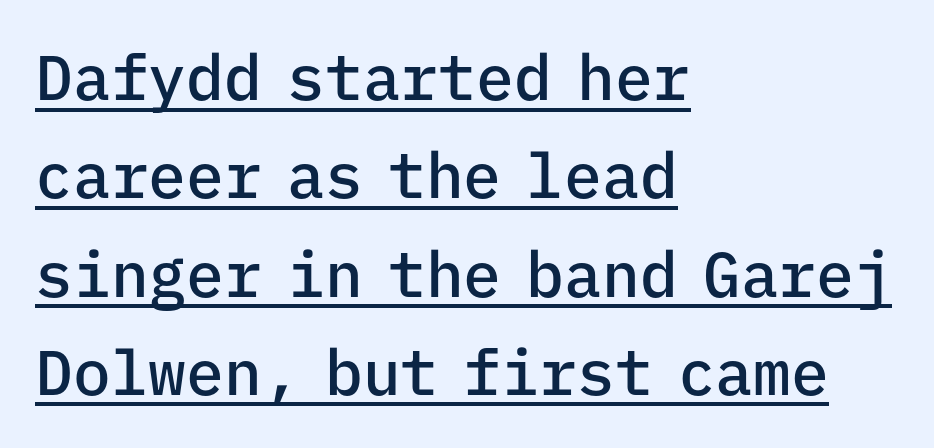
You could count columns in this text — the font is strictly monospaced. Leading matches the norm, producing a regular column. Grotesque or geometric, the face here clearly has no serifs. A typesetter would call this zero additional tracking.
